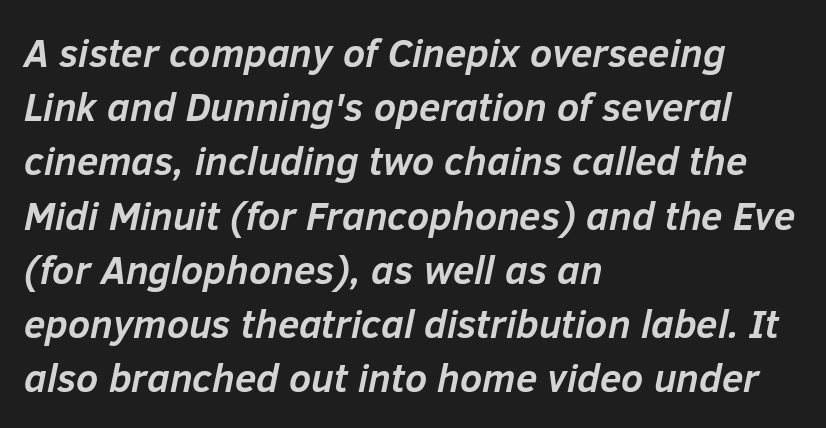
The image shows 39 px semibold type, italic (leaning right); set left-aligned, normal line spacing (1.39x), normal letter spacing, not underlined; low stroke contrast and a medium x-height.
